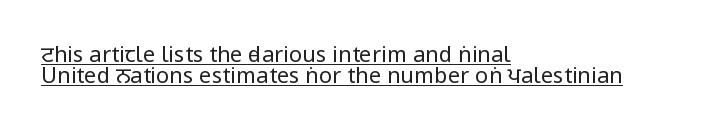
Each line of the rendering has a horizontal stroke beneath the glyphs. You could barely slide anything between these rows. The line texture is even and compact thanks to regular tracking. Vertical stems look standard width or narrower in stroke. One-word summary of the alignment: left.
